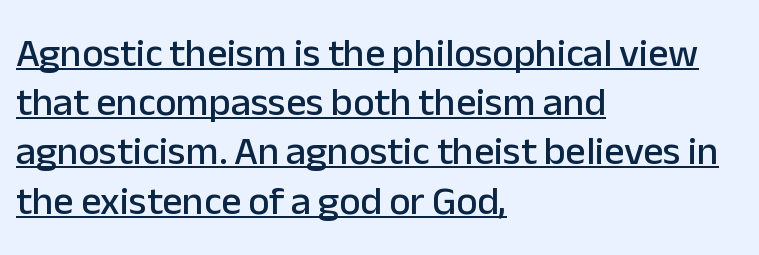
The image shows 40 px sans-serif type, upright; set left-aligned, line spacing 1.23x, normal letter spacing, underlined; low stroke contrast and a medium x-height.
